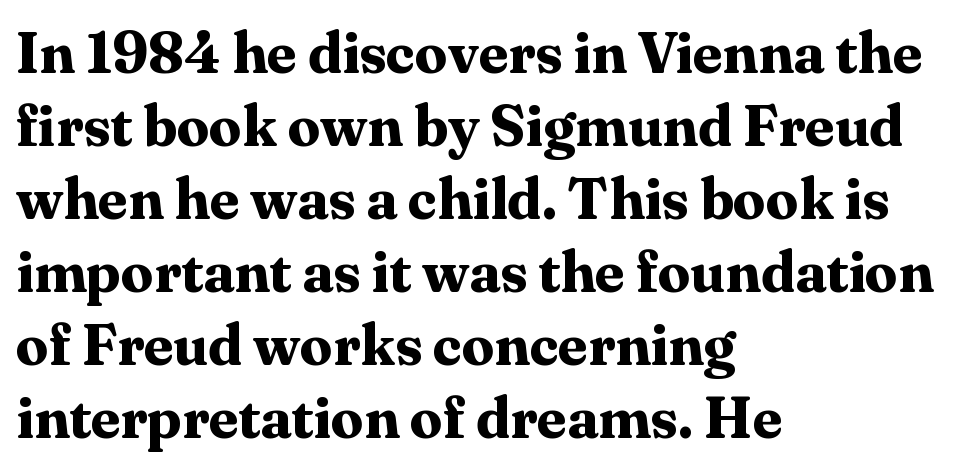
{"serif": "yes", "italic": "no", "bold": "yes", "weight": "bold", "width": "normal", "stroke_contrast": "medium", "x_height": "medium", "monospaced": "no", "underline": "no", "align": "left", "line_spacing": "normal", "line_spacing_ratio": 1.26, "letter_spacing": "normal", "letter_spacing_em": 0.0, "glyph_px": 58}
